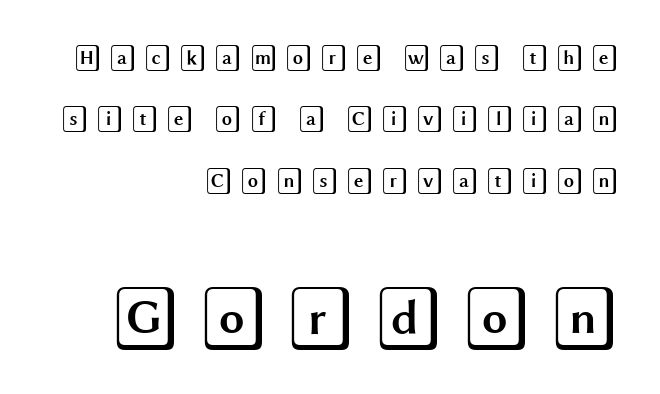
The image shows 65 px wide type, upright; set right-aligned, loose line spacing (2.36x), unusually wide letter spacing (+0.25 em), not underlined; the second (bottom) block is 2.5x larger; a large x-height.
